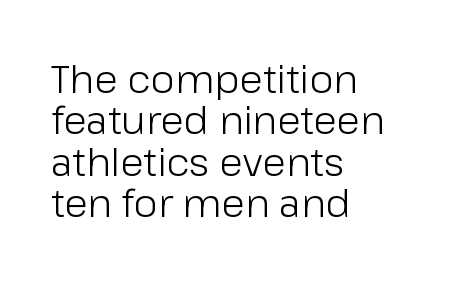
{"serif": "no", "italic": "no", "bold": "no", "weight": "light", "width": "normal", "stroke_contrast": "low", "x_height": "medium", "monospaced": "no", "underline": "no", "align": "left", "line_spacing": "tight", "line_spacing_ratio": 1.06, "letter_spacing": "normal", "letter_spacing_em": 0.0, "glyph_px": 39}
